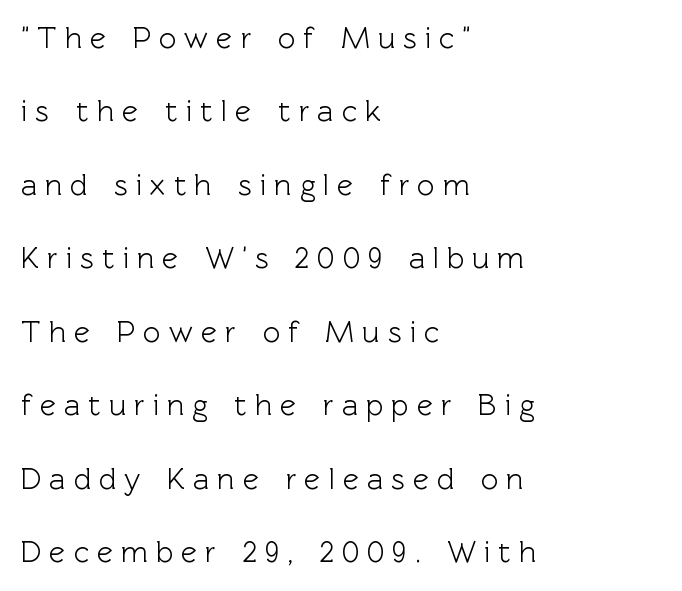
Q: Is the text italic (slanted)? A: No, it is upright.
Q: Is the typeface a serif or a sans-serif typeface? A: Sans-serif.
Q: Is the text underlined? A: No.
Q: How is the paragraph aligned? A: Left-aligned.
Q: Is the spacing between letters normal or unusually wide? A: Unusually wide.
Q: Is the spacing between lines tight, normal or loose? A: Loose.
Q: Width (condensed, normal, or wide)? A: Normal.
Q: x-height? A: Medium.
Q: Monospaced? A: No.
